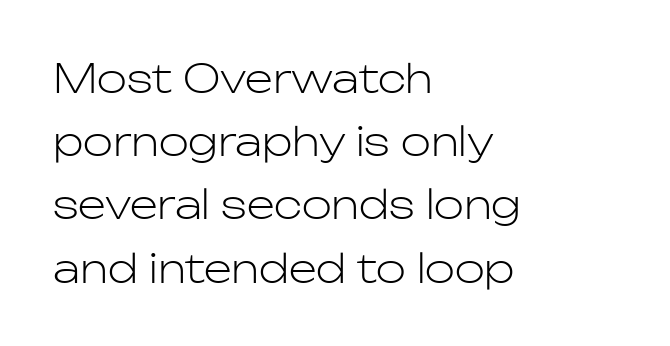
Leading: standard. Caption: standard tracking, unaltered. No letter is thick-stroked: the sample isn't bold. Nothing sits at the stroke ends, so this counts as sans-serif. Every character sits straight up, as roman type does. The passage is arranged the way most books set body copy — flush left.
